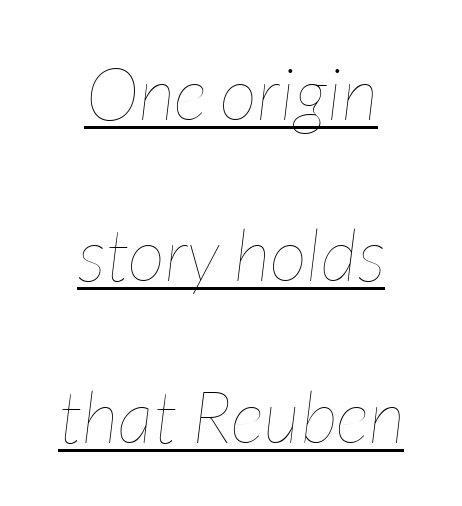
The image shows 73 px thin, condensed type, italic (leaning right); set centered, loose line spacing (2.21x), normal letter spacing, underlined; low stroke contrast and a medium x-height.
